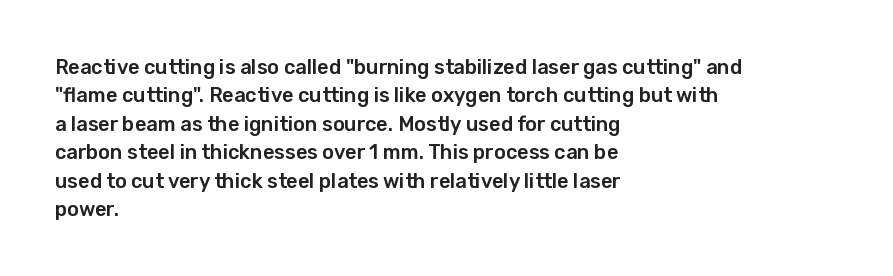
Q: Is the text italic (slanted)? A: No, it is upright.
Q: Is the text underlined? A: No.
Q: How is the paragraph aligned? A: Left-aligned.
Q: Is the spacing between letters normal or unusually wide? A: Normal.
Q: Is the spacing between lines tight, normal or loose? A: Normal.
